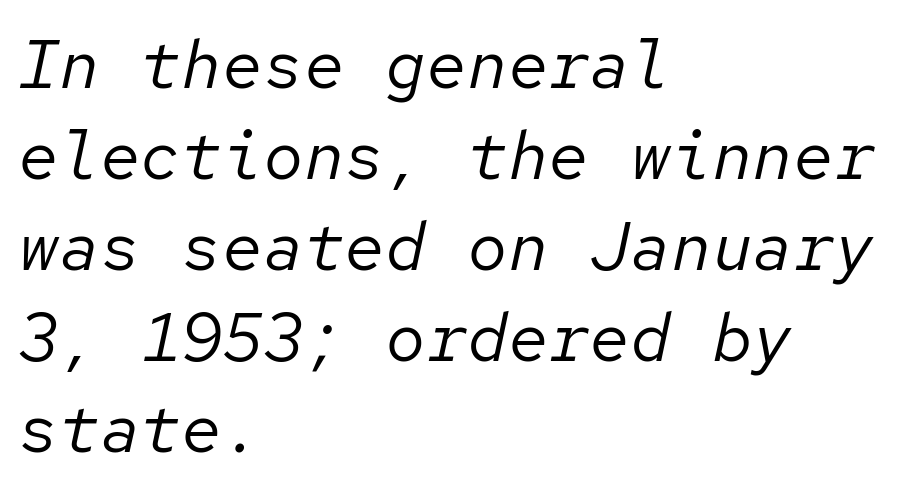
Q: Is the text bold? A: No.
Q: Is the text italic (slanted)? A: Yes, it leans right by about 12 degrees.
Q: Is the text underlined? A: No.
Q: How is the paragraph aligned? A: Left-aligned.
Q: Is the spacing between letters normal or unusually wide? A: Normal.
Q: Is the spacing between lines tight, normal or loose? A: Normal.
Q: Width (condensed, normal, or wide)? A: Normal.
Q: Stroke contrast? A: Low.
Q: x-height? A: Medium.
Q: Monospaced? A: Yes.
